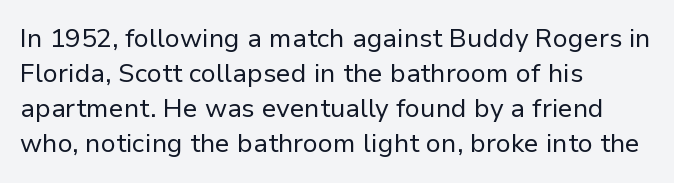
How are the letters spaced? Ordinarily, with no added tracking. Has an underline been added? It has not. Honestly, the row spacing looks completely unremarkable. The font is comparable to plain body text, perhaps lighter. Visually the block forms a straight wall on the left and a jagged coastline on the right.
